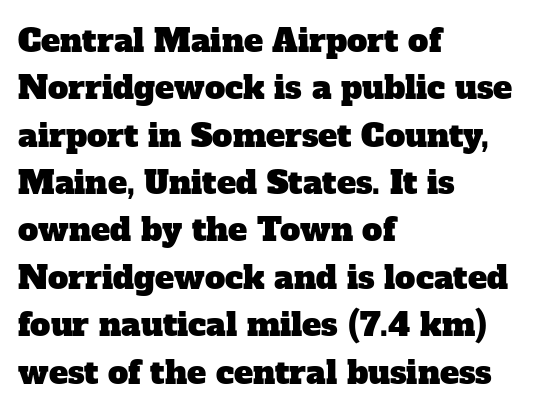
Q: Is the typeface a serif or a sans-serif typeface? A: Serif.
Q: Is the text underlined? A: No.
Q: How is the paragraph aligned? A: Left-aligned.
Q: Is the spacing between letters normal or unusually wide? A: Normal.
Q: Is the spacing between lines tight, normal or loose? A: Normal.
Q: Width (condensed, normal, or wide)? A: Normal.
Q: Stroke contrast? A: Low.
Q: x-height? A: Medium.
Q: Monospaced? A: No.
